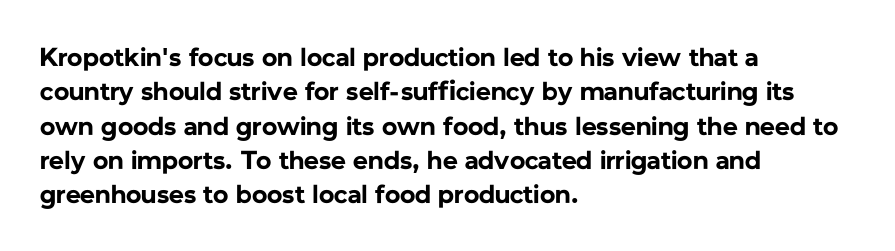
Q: Is the text bold? A: Yes.
Q: Is the text italic (slanted)? A: No, it is upright.
Q: Is the text underlined? A: No.
Q: How is the paragraph aligned? A: Left-aligned.
Q: Is the spacing between letters normal or unusually wide? A: Normal.
Q: Is the spacing between lines tight, normal or loose? A: Normal.
